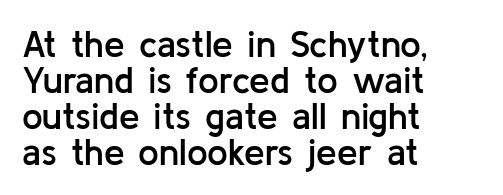
The image shows 37 px semibold sans-serif type, upright; set left-aligned, tight line spacing (0.97x), normal letter spacing, not underlined; low stroke contrast and a medium x-height.
